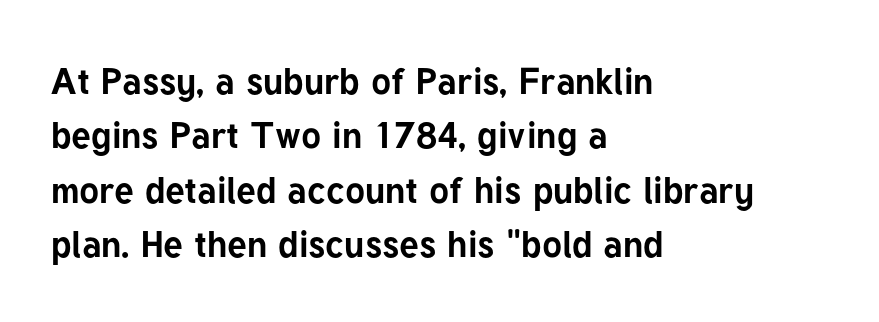
Q: Is the text bold? A: Yes.
Q: Is the text italic (slanted)? A: No, it is upright.
Q: Is the typeface a serif or a sans-serif typeface? A: Sans-serif.
Q: Is the text underlined? A: No.
Q: How is the paragraph aligned? A: Left-aligned.
Q: Is the spacing between letters normal or unusually wide? A: Normal.
Q: Is the spacing between lines tight, normal or loose? A: Normal.
Q: Width (condensed, normal, or wide)? A: Normal.
Q: Stroke contrast? A: Low.
Q: x-height? A: Medium.
Q: Monospaced? A: No.
